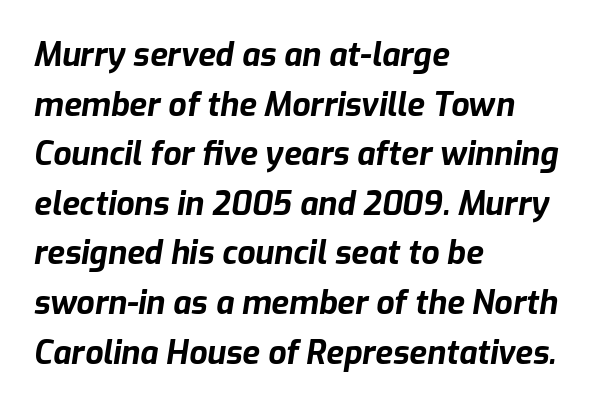
The image shows 32 px bold type, italic (leaning right); set left-aligned, normal line spacing (1.55x), normal letter spacing, not underlined; low stroke contrast and a medium x-height.
